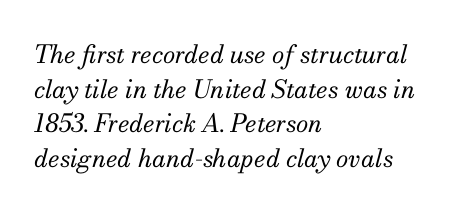
{"italic": "yes", "lean": "right", "slant_degrees": 13, "bold": "no", "underline": "no", "align": "left", "line_spacing": "normal", "line_spacing_ratio": 1.39, "letter_spacing": "normal", "letter_spacing_em": 0.0, "glyph_px": 25}
